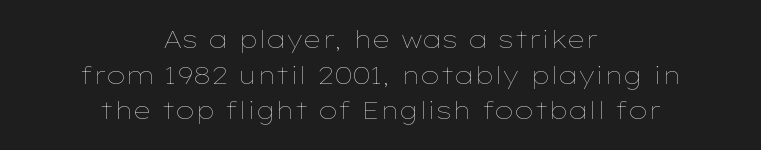
This rendering features lettering with no underline. This sample uses plain, unmodified letter spacing. Letters have the restrained weight of plain body copy at most. The line-height multiplier appears to be the usual default. Every character sits straight up, as roman type does.
